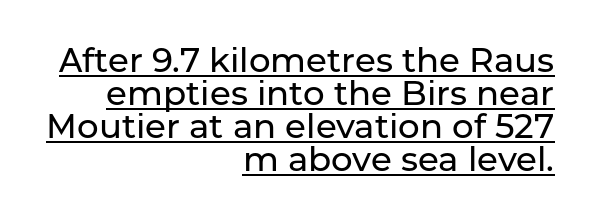
{"serif": "no", "italic": "no", "width": "normal", "stroke_contrast": "low", "x_height": "medium", "monospaced": "no", "underline": "yes", "align": "right", "line_spacing": "tight", "line_spacing_ratio": 0.97, "letter_spacing": "normal", "letter_spacing_em": 0.0, "glyph_px": 34}
